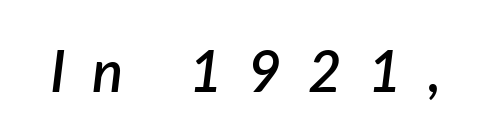
The image shows 58 px semibold type, italic (leaning right); set unusually wide letter spacing (+0.45 em), not underlined; low stroke contrast and a medium x-height.
